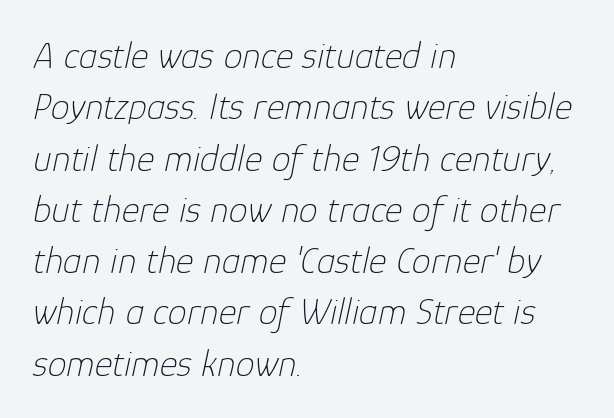
Q: Is the text bold? A: No.
Q: Is the text italic (slanted)? A: Yes, it leans right by about 12 degrees.
Q: Is the text underlined? A: No.
Q: How is the paragraph aligned? A: Left-aligned.
Q: Is the spacing between letters normal or unusually wide? A: Normal.
Q: Is the spacing between lines tight, normal or loose? A: Normal.
Q: Width (condensed, normal, or wide)? A: Normal.
Q: Stroke contrast? A: Low.
Q: x-height? A: Medium.
Q: Monospaced? A: No.
